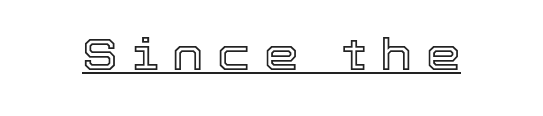
Q: Is the text italic (slanted)? A: No, it is upright.
Q: Is the text underlined? A: Yes.
Q: Is the spacing between letters normal or unusually wide? A: Unusually wide.
Q: Width (condensed, normal, or wide)? A: Normal.
Q: x-height? A: Medium.
Q: Monospaced? A: No.
